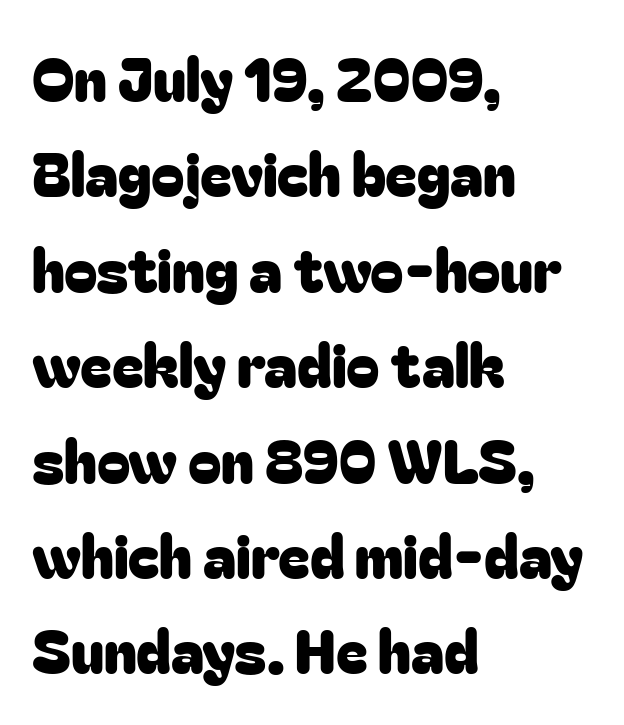
A typesetter would label this face a sans. Character widths vary here, with narrow letters taking less room than wide ones. The lines in this sample share a left origin and differ only in where they stop. The leading is moderate, giving the passage an even texture. Unlike italic type, these characters show no tilt at all.
